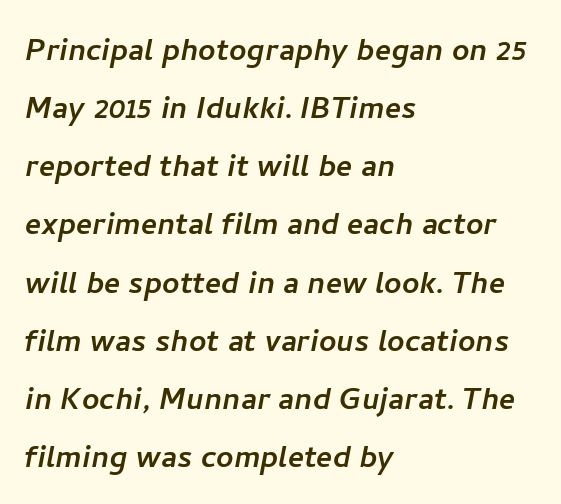
The image shows 38 px sans-serif type; set left-aligned, normal line spacing (1.53x), normal letter spacing, not underlined; low stroke contrast and a medium x-height.
